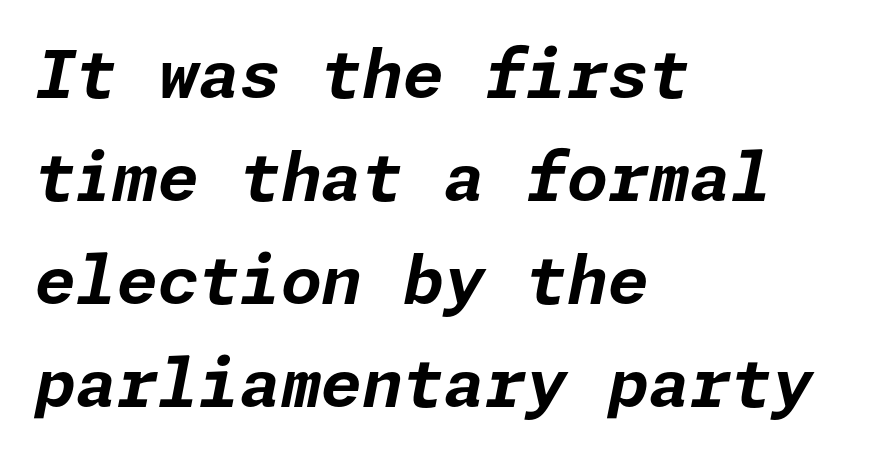
{"italic": "yes", "lean": "right", "slant_degrees": 11, "bold": "yes", "weight": "bold", "width": "normal", "stroke_contrast": "low", "x_height": "medium", "underline": "no", "align": "left", "line_spacing": "normal", "line_spacing_ratio": 1.56, "letter_spacing": "normal", "letter_spacing_em": 0.0, "glyph_px": 66}
